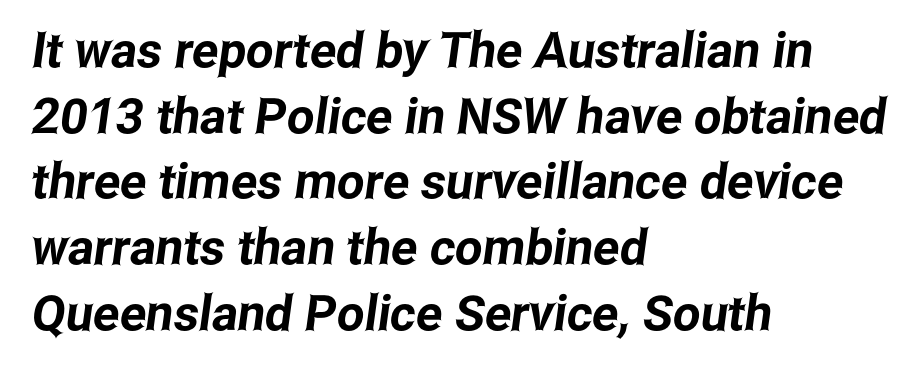
{"serif": "no", "width": "condensed", "stroke_contrast": "low", "x_height": "medium", "monospaced": "no", "underline": "no", "align": "left", "line_spacing": "normal", "line_spacing_ratio": 1.34, "letter_spacing": "normal", "letter_spacing_em": 0.0, "glyph_px": 49}
